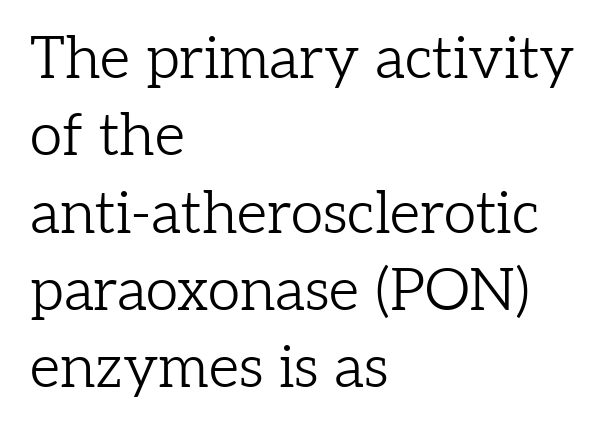
{"serif": "yes", "italic": "no", "bold": "no", "weight": "light", "width": "normal", "stroke_contrast": "low", "x_height": "medium", "monospaced": "no", "underline": "no", "align": "left", "line_spacing": "normal", "line_spacing_ratio": 1.31, "letter_spacing": "normal", "letter_spacing_em": 0.0, "glyph_px": 59}
